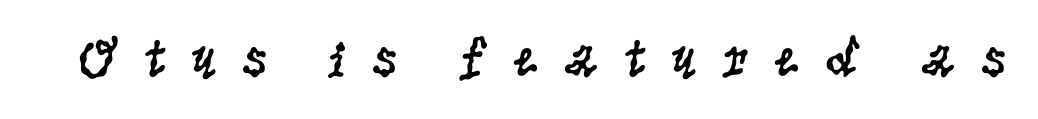
Q: Is the text bold? A: No.
Q: Is the typeface a serif or a sans-serif typeface? A: Serif.
Q: Is the text underlined? A: No.
Q: Is the spacing between letters normal or unusually wide? A: Unusually wide.
Q: Width (condensed, normal, or wide)? A: Condensed.
Q: Stroke contrast? A: Low.
Q: x-height? A: Large.
Q: Monospaced? A: No.
